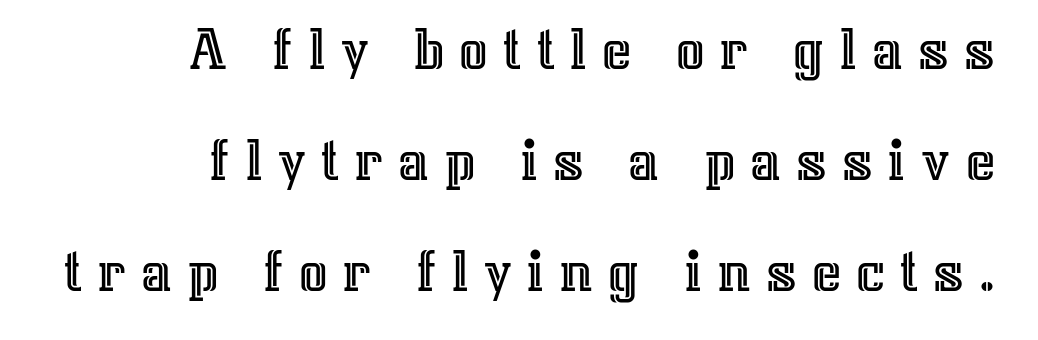
Q: Is the text italic (slanted)? A: No, it is upright.
Q: Is the text underlined? A: No.
Q: How is the paragraph aligned? A: Right-aligned.
Q: Is the spacing between letters normal or unusually wide? A: Unusually wide.
Q: Width (condensed, normal, or wide)? A: Normal.
Q: x-height? A: Medium.
Q: Monospaced? A: No.
